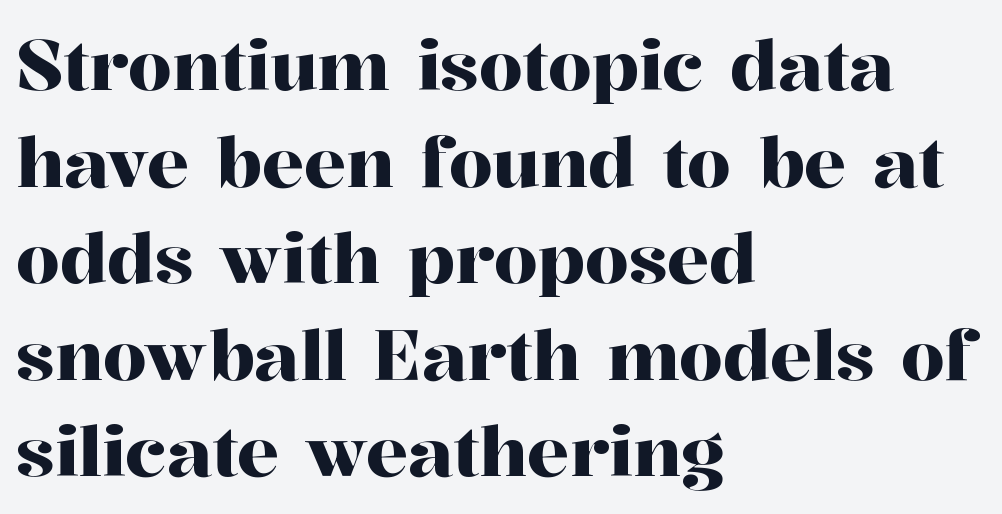
Q: Is the text italic (slanted)? A: No, it is upright.
Q: Is the typeface a serif or a sans-serif typeface? A: Serif.
Q: Is the text underlined? A: No.
Q: How is the paragraph aligned? A: Left-aligned.
Q: Is the spacing between letters normal or unusually wide? A: Normal.
Q: Is the spacing between lines tight, normal or loose? A: Normal.
Q: Width (condensed, normal, or wide)? A: Normal.
Q: Stroke contrast? A: High.
Q: x-height? A: Medium.
Q: Monospaced? A: No.
